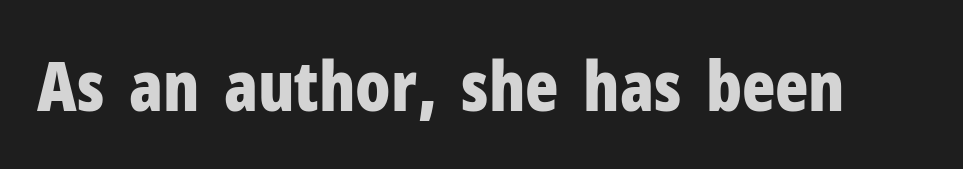
The image shows 69 px bold, condensed sans-serif type, upright; set normal letter spacing, not underlined; low stroke contrast and a medium x-height.
